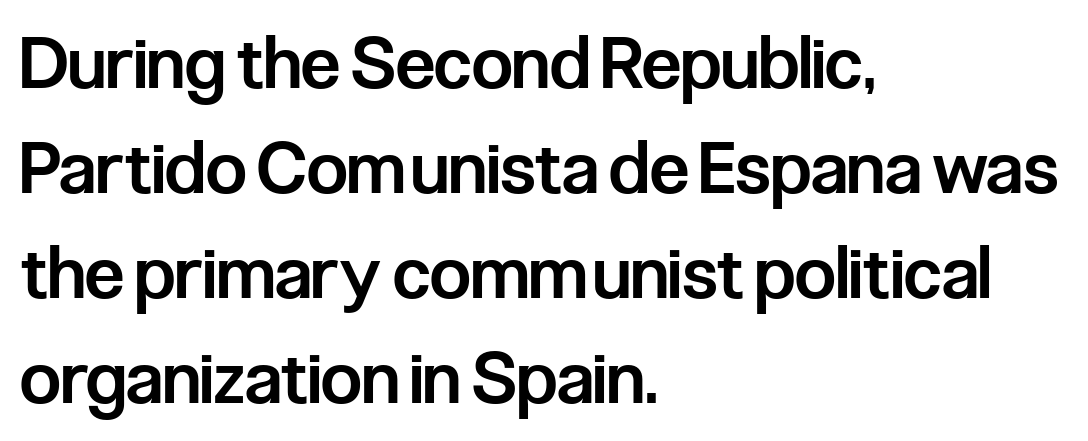
Q: Is the text bold? A: Semi-bold.
Q: Is the text italic (slanted)? A: No, it is upright.
Q: Is the typeface a serif or a sans-serif typeface? A: Sans-serif.
Q: Is the text underlined? A: No.
Q: How is the paragraph aligned? A: Left-aligned.
Q: Is the spacing between letters normal or unusually wide? A: Normal.
Q: Is the spacing between lines tight, normal or loose? A: Normal.
Q: Width (condensed, normal, or wide)? A: Condensed.
Q: Stroke contrast? A: Low.
Q: x-height? A: Medium.
Q: Monospaced? A: No.
